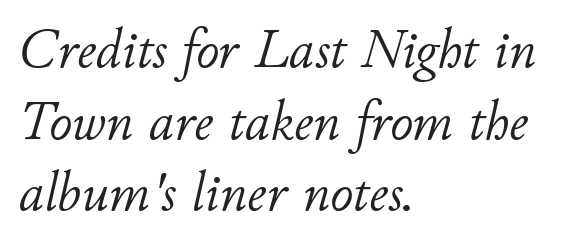
Q: Is the text bold? A: No.
Q: Is the text italic (slanted)? A: Yes, it leans right by about 11 degrees.
Q: Is the text underlined? A: No.
Q: How is the paragraph aligned? A: Left-aligned.
Q: Is the spacing between letters normal or unusually wide? A: Normal.
Q: Is the spacing between lines tight, normal or loose? A: Normal.
Q: Width (condensed, normal, or wide)? A: Normal.
Q: Stroke contrast? A: Low.
Q: x-height? A: Small.
Q: Monospaced? A: No.
